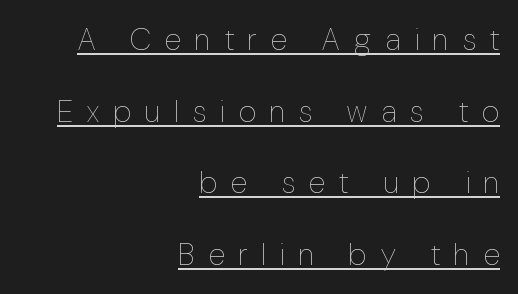
{"italic": "no", "bold": "no", "weight": "thin", "width": "condensed", "stroke_contrast": "low", "x_height": "medium", "monospaced": "no", "underline": "yes", "align": "right", "line_spacing": "loose", "line_spacing_ratio": 2.31, "letter_spacing": "wide", "letter_spacing_em": 0.47, "glyph_px": 31}
